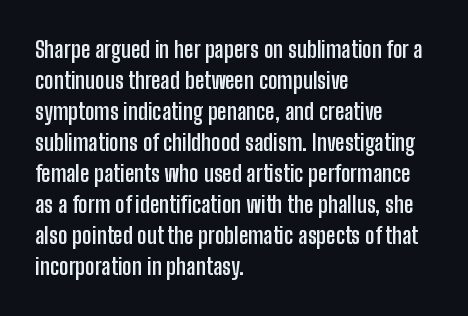
{"italic": "no", "bold": "yes", "underline": "no", "align": "left", "line_spacing": "normal", "line_spacing_ratio": 1.35, "letter_spacing": "normal", "letter_spacing_em": 0.0, "glyph_px": 23}
